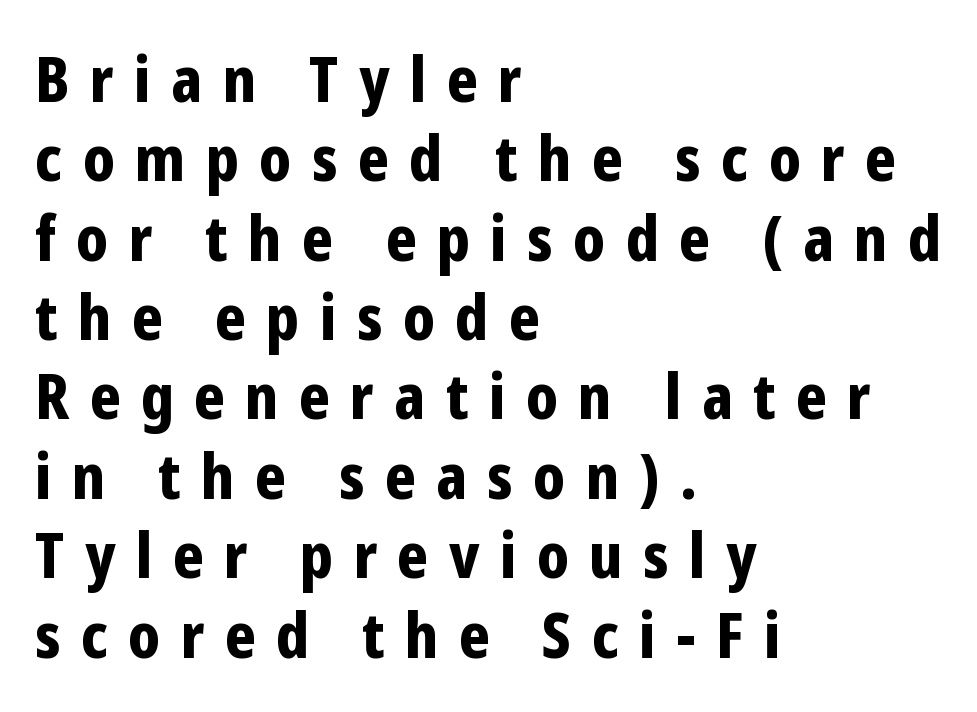
{"serif": "no", "italic": "no", "bold": "yes", "weight": "bold", "width": "condensed", "stroke_contrast": "low", "x_height": "medium", "monospaced": "no", "underline": "no", "align": "left", "line_spacing": "normal", "line_spacing_ratio": 1.28, "letter_spacing": "wide", "letter_spacing_em": 0.33, "glyph_px": 62}
